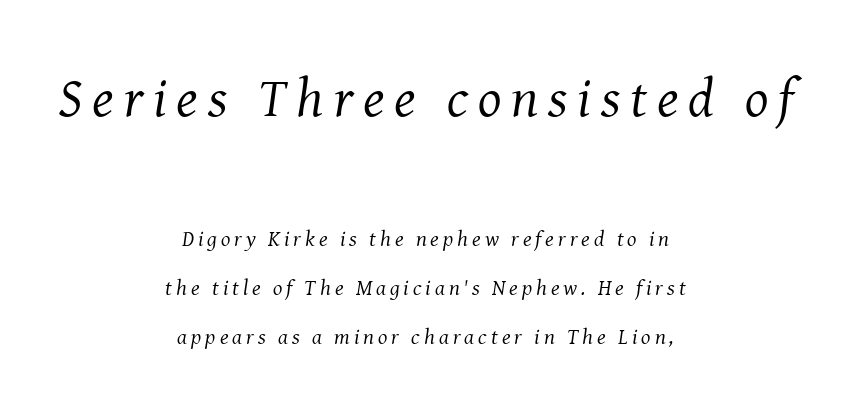
Q: Is the text bold? A: No.
Q: Is the text italic (slanted)? A: Yes, it leans right by about 8 degrees.
Q: Is the typeface a serif or a sans-serif typeface? A: Serif.
Q: Is the text underlined? A: No.
Q: How is the paragraph aligned? A: Centered.
Q: Is the spacing between lines tight, normal or loose? A: Loose.
Q: Which block of text is set in a larger size, the first (top) or the second (bottom)? A: The first (top) one.
Q: Width (condensed, normal, or wide)? A: Normal.
Q: Stroke contrast? A: Medium.
Q: x-height? A: Medium.
Q: Monospaced? A: No.
